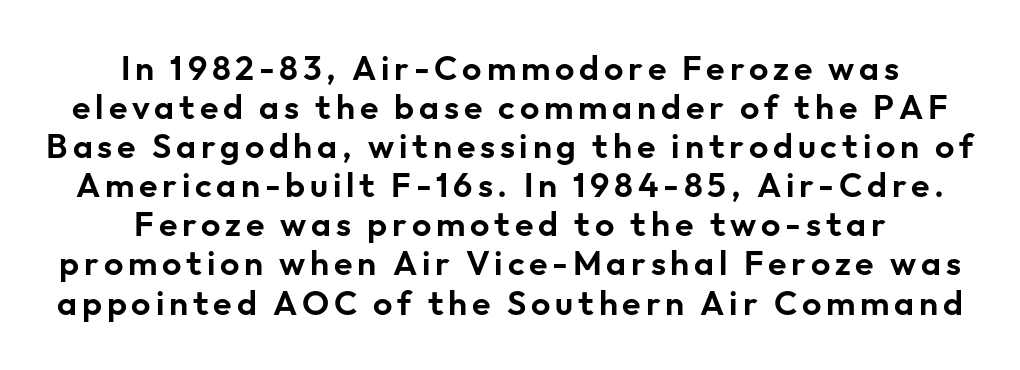
The image shows 34 px sans-serif type, upright; set centered, tight line spacing (1.15x), not underlined; low stroke contrast and a medium x-height.
